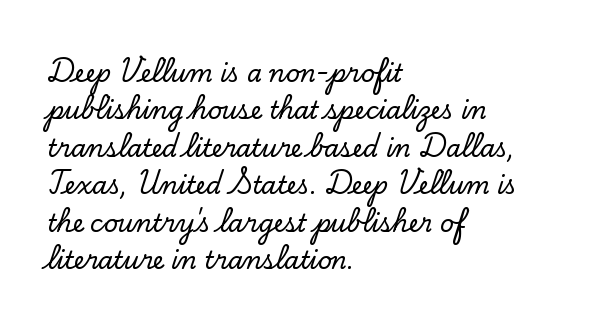
Quick note: interline space is typical. The glyphs are unaccompanied by any horizontal stroke below them. The setting favours the left margin, as ordinary paragraphs usually do.
